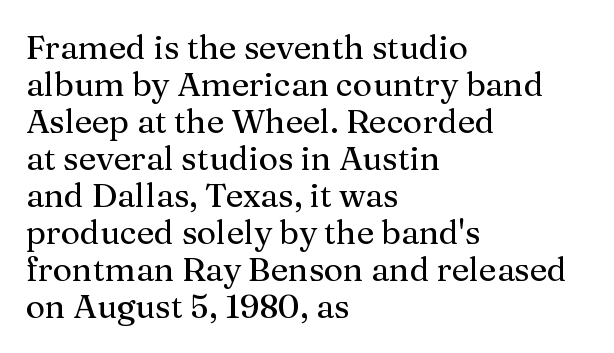
The image shows 33 px serif type, upright; set left-aligned, tight line spacing (1.12x), normal letter spacing, not underlined; medium stroke contrast and a medium x-height.
